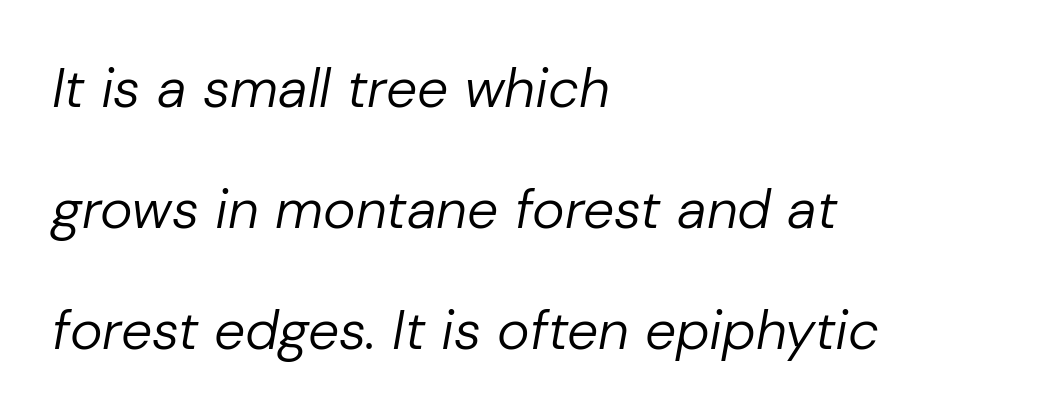
The image shows 55 px regular-weight type, italic (leaning right); set left-aligned, loose line spacing (2.2x), normal letter spacing, not underlined; low stroke contrast and a medium x-height.
